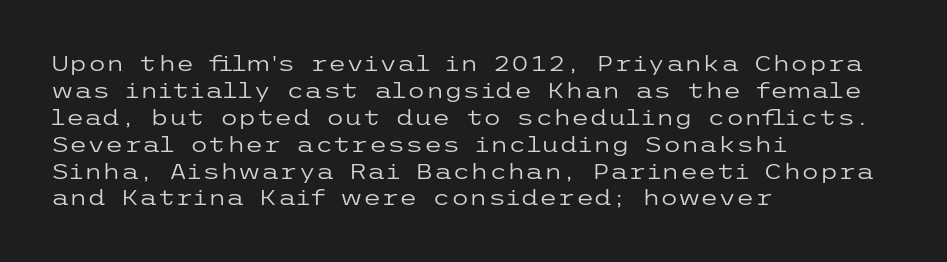
These lines keep a tight, regular rhythm from letter to letter. The rows are spaced the way most documents space them. Nothing heavy about these letters — not bold at all. A roman cut, with each character standing at attention. Check under the words: just untouched page. All the whitespace from short lines collects on the right.
